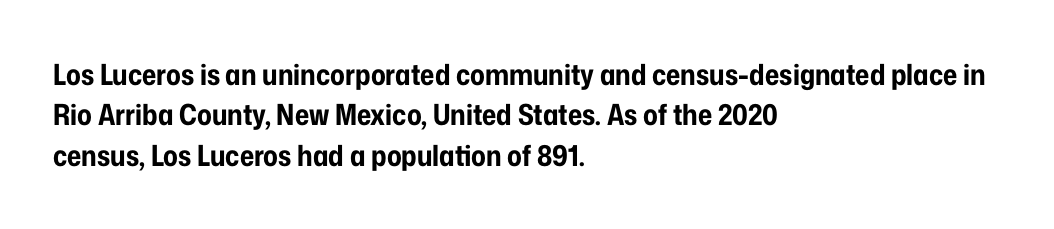
The image shows 29 px bold, condensed sans-serif type, upright; set left-aligned, normal line spacing (1.39x), normal letter spacing, not underlined; low stroke contrast and a medium x-height.
